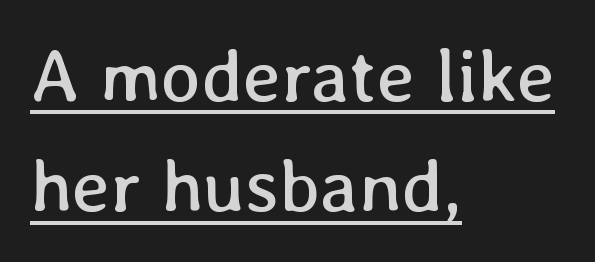
{"italic": "no", "bold": "no", "weight": "regular", "width": "normal", "stroke_contrast": "low", "x_height": "medium", "monospaced": "no", "underline": "yes", "align": "left", "line_spacing": "normal", "line_spacing_ratio": 1.47, "letter_spacing": "normal", "letter_spacing_em": 0.0, "glyph_px": 75}
